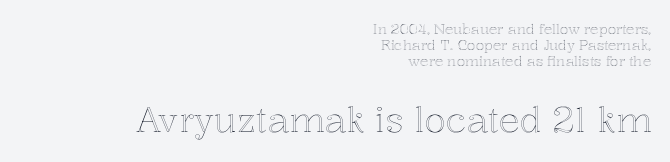
Q: Is the text italic (slanted)? A: No, it is upright.
Q: Is the text underlined? A: No.
Q: How is the paragraph aligned? A: Right-aligned.
Q: Is the spacing between letters normal or unusually wide? A: Normal.
Q: Is the spacing between lines tight, normal or loose? A: Tight.
Q: Which block of text is set in a larger size, the first (top) or the second (bottom)? A: The second (bottom) one.
Q: Width (condensed, normal, or wide)? A: Normal.
Q: x-height? A: Medium.
Q: Monospaced? A: No.
